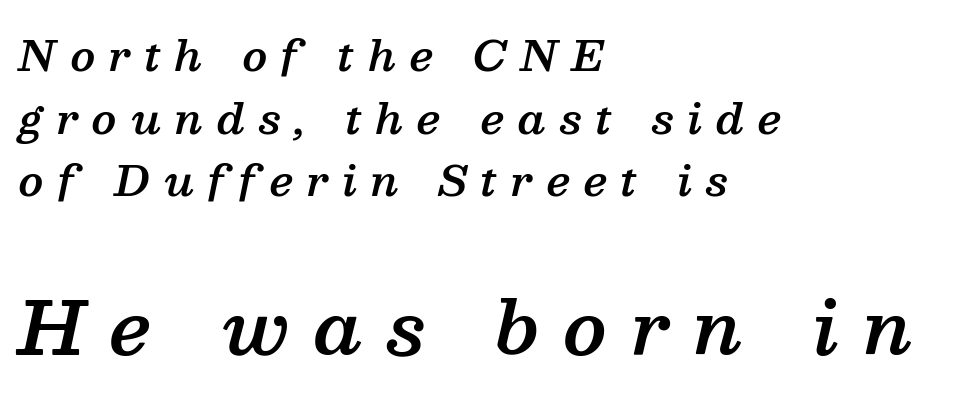
{"serif": "yes", "italic": "yes", "lean": "right", "slant_degrees": 13, "bold": "semi", "weight": "semibold", "width": "normal", "stroke_contrast": "medium", "x_height": "medium", "monospaced": "no", "underline": "no", "align": "left", "line_spacing": "normal", "line_spacing_ratio": 1.53, "letter_spacing": "wide", "letter_spacing_em": 0.34, "larger_block": "second", "size_ratio": 1.76, "glyph_px": 72}
